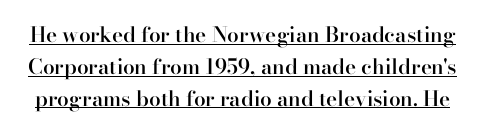
A typesetter would call this zero additional tracking. Beneath each row of characters lies a ruled line. On the weight axis this lands at semibold, roughly 600. A typesetter would call this leading conventional body-copy spacing. Ordinary non-slanted type is in use.
